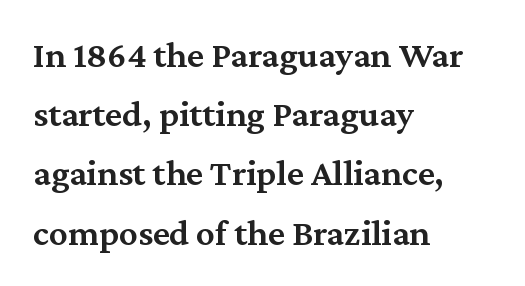
Q: Is the text bold? A: Semi-bold.
Q: Is the text italic (slanted)? A: No, it is upright.
Q: Is the typeface a serif or a sans-serif typeface? A: Serif.
Q: Is the text underlined? A: No.
Q: How is the paragraph aligned? A: Left-aligned.
Q: Is the spacing between letters normal or unusually wide? A: Normal.
Q: Is the spacing between lines tight, normal or loose? A: Normal.
Q: Width (condensed, normal, or wide)? A: Normal.
Q: Stroke contrast? A: Medium.
Q: x-height? A: Medium.
Q: Monospaced? A: No.
